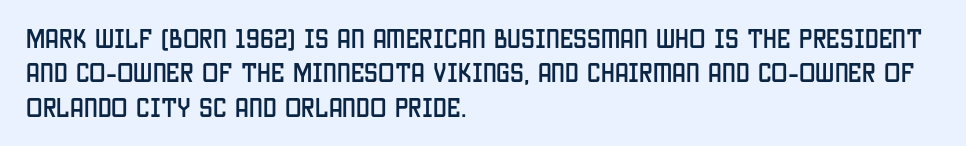
{"italic": "no", "underline": "no", "align": "left", "line_spacing": "normal", "line_spacing_ratio": 1.56, "letter_spacing": "normal", "letter_spacing_em": 0.0, "glyph_px": 22}
